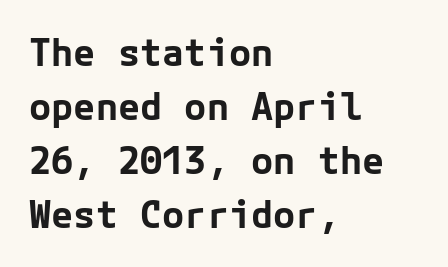
Line beginnings align vertically; line endings do not. Posture: upright roman. Regarding serifs, this sample does without them. These lines carry a lot of weight — the face is fully bold.
